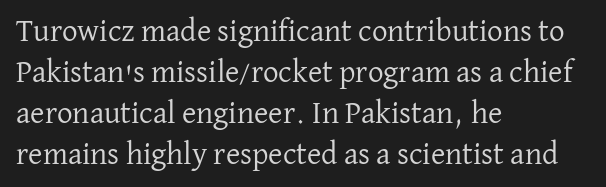
{"serif": "yes", "italic": "no", "bold": "no", "weight": "regular", "width": "normal", "stroke_contrast": "low", "x_height": "medium", "monospaced": "no", "underline": "no", "align": "left", "line_spacing": "normal", "line_spacing_ratio": 1.32, "letter_spacing": "normal", "letter_spacing_em": 0.0, "glyph_px": 31}
